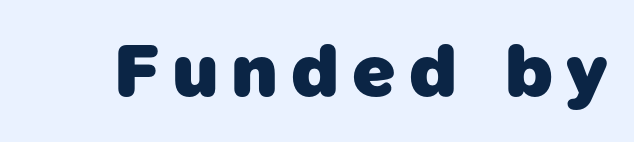
Q: Is the text bold? A: Yes.
Q: Is the typeface a serif or a sans-serif typeface? A: Sans-serif.
Q: Is the text underlined? A: No.
Q: Width (condensed, normal, or wide)? A: Normal.
Q: Stroke contrast? A: Low.
Q: x-height? A: Medium.
Q: Monospaced? A: No.
